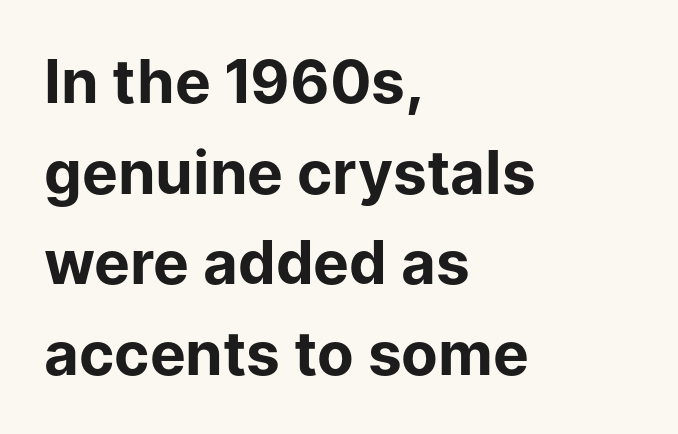
These lines keep a tight, regular rhythm from letter to letter. Notice how the passage keeps a crisp vertical edge on the left only. This sample uses a sans-serif face. Anything drawn beneath the words? Only blank space.
